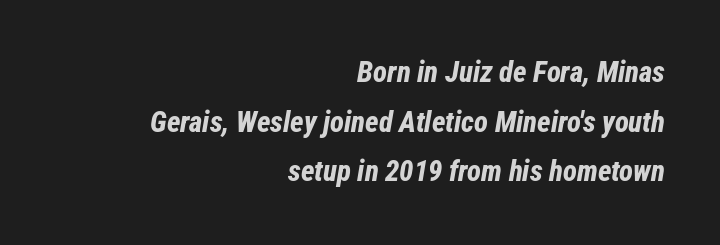
{"italic": "yes", "lean": "right", "slant_degrees": 12, "bold": "yes", "weight": "bold", "width": "condensed", "stroke_contrast": "low", "x_height": "medium", "monospaced": "no", "underline": "no", "align": "right", "line_spacing_ratio": 1.71, "letter_spacing": "normal", "letter_spacing_em": 0.0, "glyph_px": 29}
